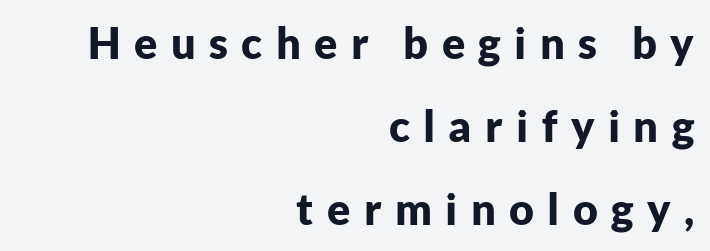
Leading: increased. Underline: absent. A dark, heavy texture on the line: the type is bold. A roman cut, with each character standing at attention. Note the varied advance widths — an 'i' is clearly narrower than an 'm'. A typesetter would label this face a sans.
